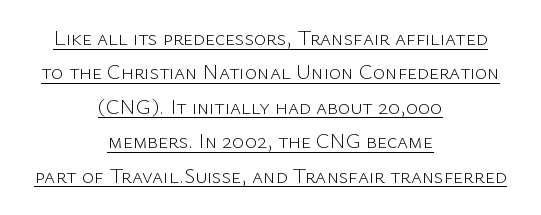
Q: Is the text bold? A: No.
Q: Is the text italic (slanted)? A: No, it is upright.
Q: Is the text underlined? A: Yes.
Q: How is the paragraph aligned? A: Centered.
Q: Is the spacing between letters normal or unusually wide? A: Normal.
Q: Is the spacing between lines tight, normal or loose? A: Normal.
